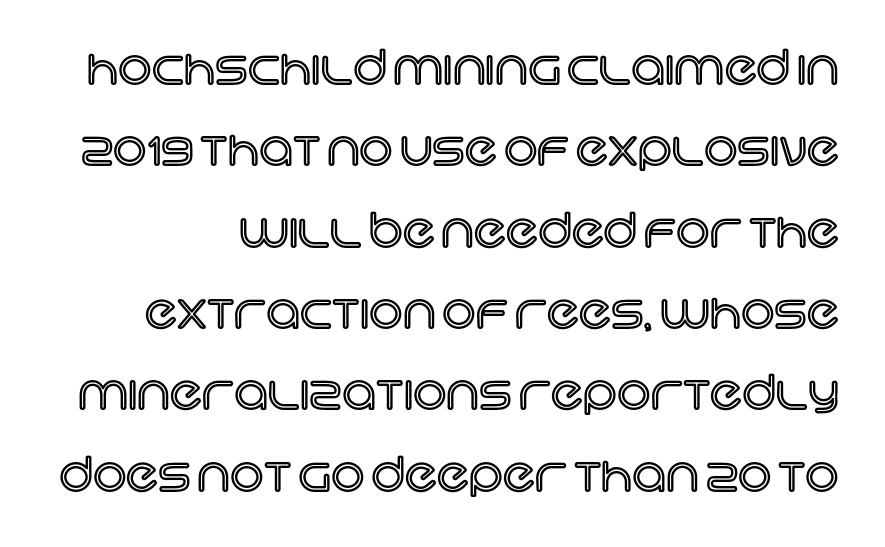
Q: Is the text italic (slanted)? A: No, it is upright.
Q: Is the text underlined? A: No.
Q: Is the spacing between letters normal or unusually wide? A: Normal.
Q: Width (condensed, normal, or wide)? A: Normal.
Q: x-height? A: Large.
Q: Monospaced? A: No.
